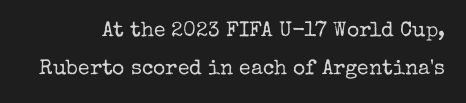
{"italic": "no", "bold": "no", "underline": "no", "line_spacing_ratio": 1.81, "letter_spacing": "normal", "letter_spacing_em": 0.0, "glyph_px": 21}
